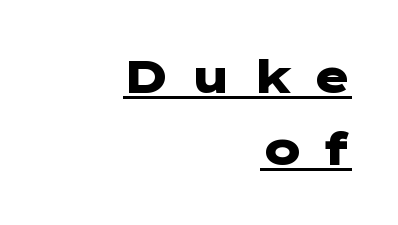
Q: Is the text bold? A: Yes.
Q: Is the text italic (slanted)? A: No, it is upright.
Q: Is the typeface a serif or a sans-serif typeface? A: Sans-serif.
Q: Is the text underlined? A: Yes.
Q: How is the paragraph aligned? A: Right-aligned.
Q: Is the spacing between letters normal or unusually wide? A: Unusually wide.
Q: Is the spacing between lines tight, normal or loose? A: Normal.
Q: Width (condensed, normal, or wide)? A: Wide.
Q: Stroke contrast? A: Low.
Q: x-height? A: Medium.
